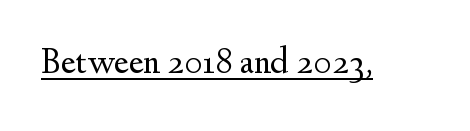
The image shows 36 px regular-weight serif type, upright; set normal letter spacing, underlined; medium stroke contrast and a small x-height.
